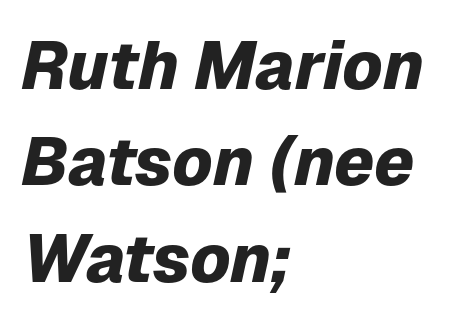
The image shows 67 px heavy type, italic (leaning right); set left-aligned, normal line spacing (1.44x), normal letter spacing, not underlined; low stroke contrast and a medium x-height.
